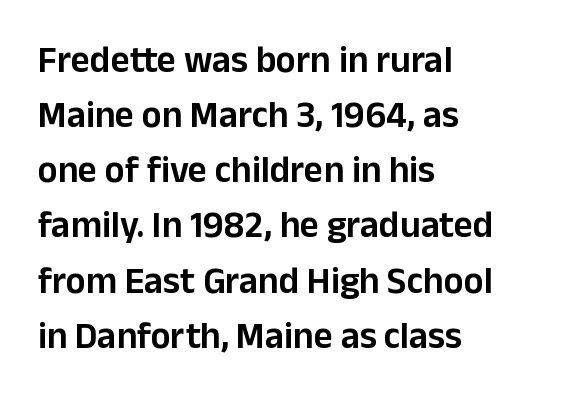
Q: Is the text italic (slanted)? A: No, it is upright.
Q: Is the typeface a serif or a sans-serif typeface? A: Sans-serif.
Q: Is the text underlined? A: No.
Q: How is the paragraph aligned? A: Left-aligned.
Q: Is the spacing between letters normal or unusually wide? A: Normal.
Q: Is the spacing between lines tight, normal or loose? A: Normal.
Q: Width (condensed, normal, or wide)? A: Normal.
Q: Stroke contrast? A: Low.
Q: x-height? A: Medium.
Q: Monospaced? A: No.
